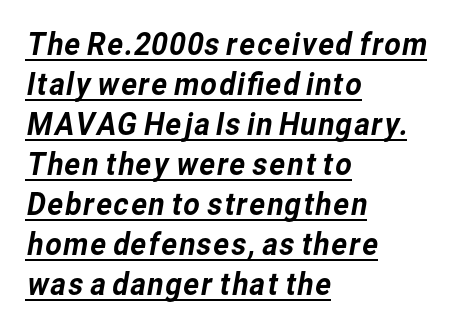
The rag falls on the right side of this text block. Successive baselines arrive at the customary interval. Do the characters align in a grid? No, the font is proportional. What stands out about the letter spacing? Nothing — it is the standard amount.
